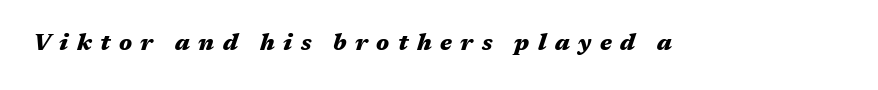
Glyph-to-glyph distance is far greater than everyday printed text. The string is rendered with underlining switched off. The typography opts for an oblique posture over an upright one. Bold? Absolutely — the strokes are thick and heavy.
